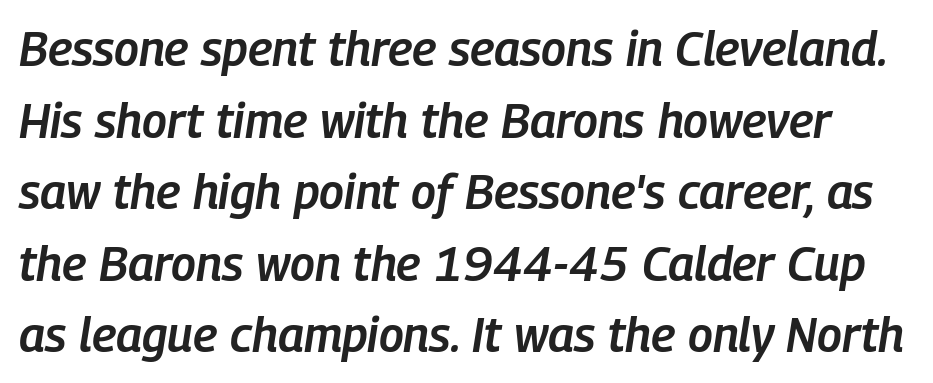
The image shows 48 px semibold, condensed type, italic (leaning right); set normal line spacing (1.49x), normal letter spacing, not underlined; low stroke contrast and a medium x-height.
